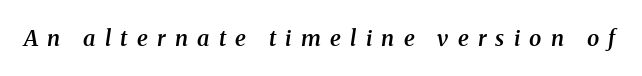
Q: Is the text bold? A: Semi-bold.
Q: Is the text italic (slanted)? A: Yes, it leans right by about 8 degrees.
Q: Is the text underlined? A: No.
Q: Is the spacing between letters normal or unusually wide? A: Unusually wide.
